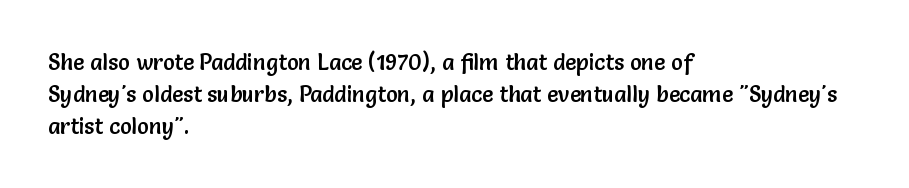
Left-aligned paragraph, ragged on the right. Rendered with straight, roman letterforms. Successive baselines arrive at the customary interval. Descenders are the only things crossing below the line. Is the letter spacing exaggerated? No — it looks like the ordinary default.
